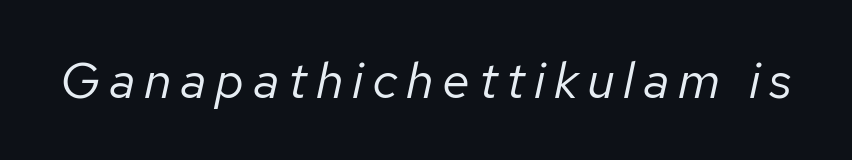
The image shows 51 px regular-weight type, italic (leaning right); set not underlined; low stroke contrast and a medium x-height.
